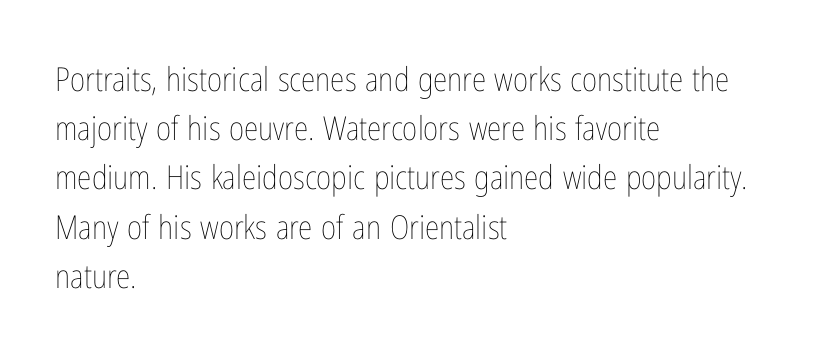
Compared with typical body copy, the letter spacing here is the same. This sample has the flowing, uneven cadence of proportional lettering. A classic flush-left, rag-right setting is used for this passage. No letter is thick-stroked: the sample isn't bold. The vertical gap from one line to the next is medium. A typesetter would mark this as roman, not italic.
